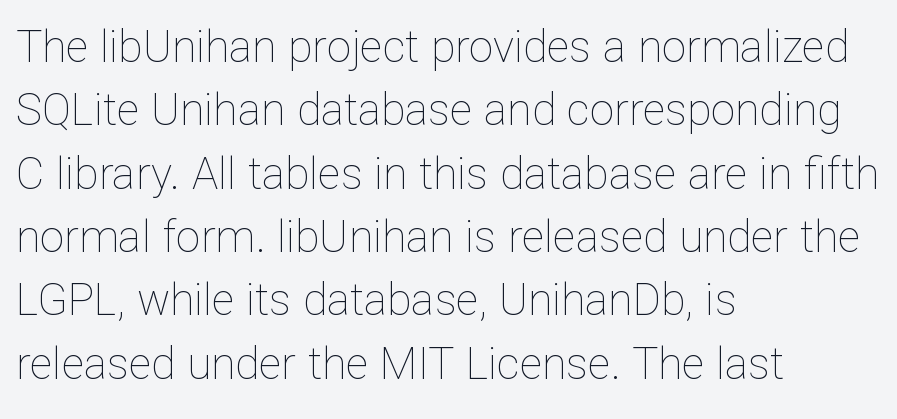
{"italic": "no", "bold": "no", "weight": "thin", "width": "normal", "stroke_contrast": "low", "x_height": "medium", "monospaced": "no", "underline": "no", "align": "left", "line_spacing": "normal", "line_spacing_ratio": 1.44, "letter_spacing": "normal", "letter_spacing_em": 0.0, "glyph_px": 44}
